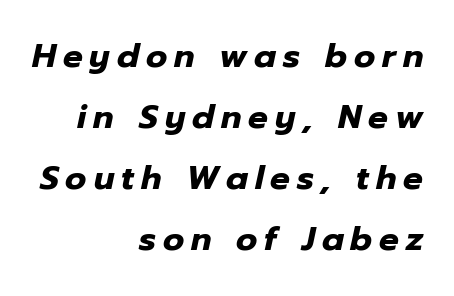
Q: Is the text bold? A: Yes.
Q: Is the text italic (slanted)? A: Yes, it leans right by about 12 degrees.
Q: Is the text underlined? A: No.
Q: How is the paragraph aligned? A: Right-aligned.
Q: Is the spacing between letters normal or unusually wide? A: Unusually wide.
Q: Width (condensed, normal, or wide)? A: Normal.
Q: Stroke contrast? A: Low.
Q: x-height? A: Medium.
Q: Monospaced? A: No.
